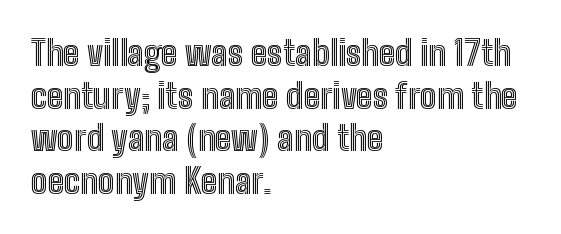
No word sits above an underline. The face used here is proportionally spaced, like ordinary book or web type. Tracking value appears to be zero — textbook default spacing. The paragraph has a hard left edge and a soft right edge.
